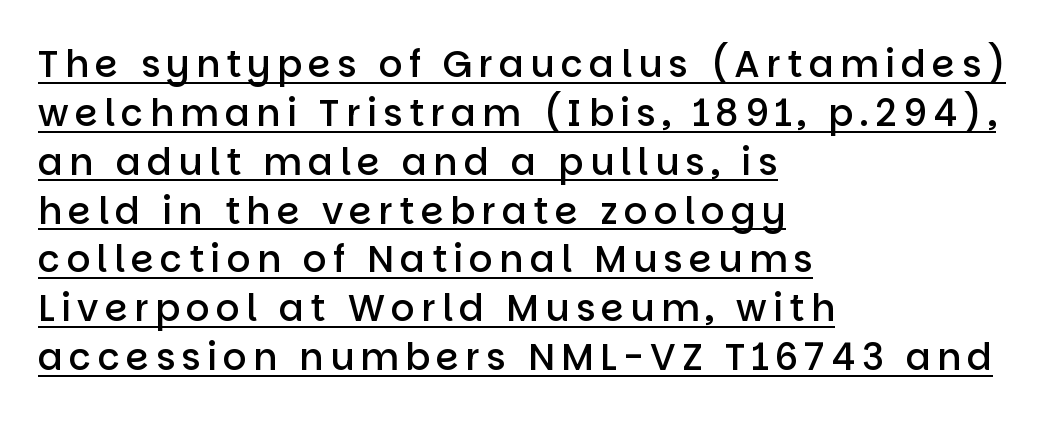
{"serif": "no", "italic": "no", "bold": "semi", "weight": "semibold", "width": "normal", "stroke_contrast": "low", "x_height": "large", "monospaced": "no", "underline": "yes", "align": "left", "line_spacing": "normal", "line_spacing_ratio": 1.32, "glyph_px": 37}
